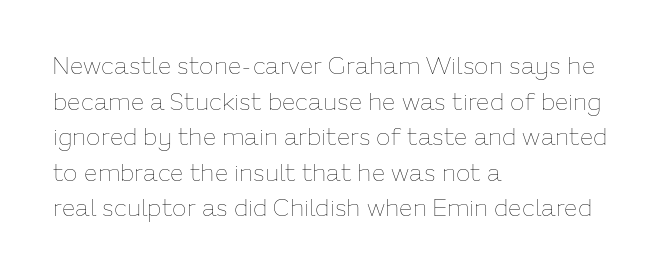
{"italic": "no", "bold": "no", "underline": "no", "align": "left", "line_spacing": "normal", "line_spacing_ratio": 1.48, "letter_spacing": "normal", "letter_spacing_em": 0.0, "glyph_px": 24}
